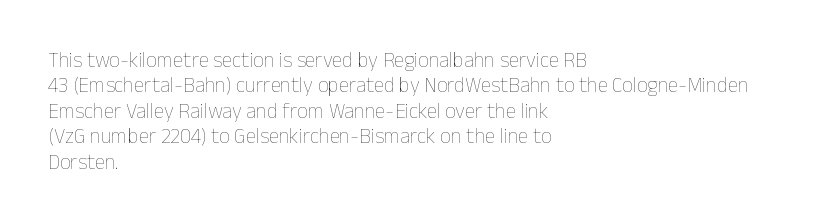
A bare baseline throughout the passage. Line beginnings align vertically; line endings do not. This sample uses plain, unmodified letter spacing. Posture: straight, roman, zero tilt. Is this a heavy cut? Hardly; it is regular or lighter.
